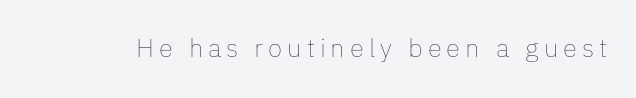
{"italic": "no", "bold": "no", "underline": "no", "glyph_px": 26}
